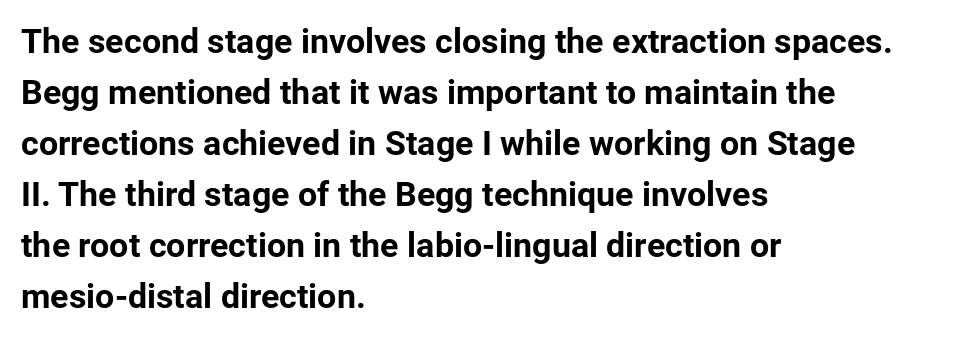
Q: Is the text bold? A: Yes.
Q: Is the text italic (slanted)? A: No, it is upright.
Q: Is the typeface a serif or a sans-serif typeface? A: Sans-serif.
Q: Is the text underlined? A: No.
Q: How is the paragraph aligned? A: Left-aligned.
Q: Is the spacing between letters normal or unusually wide? A: Normal.
Q: Is the spacing between lines tight, normal or loose? A: Normal.
Q: Width (condensed, normal, or wide)? A: Normal.
Q: Stroke contrast? A: Low.
Q: x-height? A: Medium.
Q: Monospaced? A: No.
